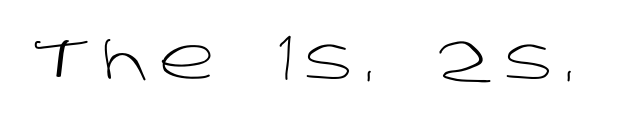
{"serif": "no", "bold": "no", "weight": "light", "width": "normal", "stroke_contrast": "low", "x_height": "large", "monospaced": "no", "underline": "no", "letter_spacing": "wide", "letter_spacing_em": 0.21, "glyph_px": 57}
